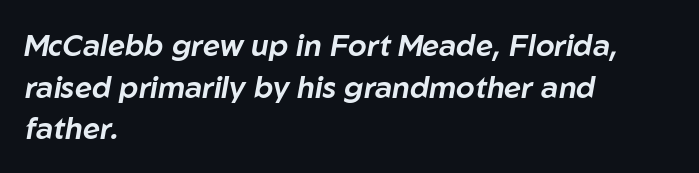
{"italic": "yes", "lean": "right", "slant_degrees": 10, "width": "normal", "stroke_contrast": "low", "x_height": "medium", "monospaced": "no", "underline": "no", "align": "left", "line_spacing": "normal", "line_spacing_ratio": 1.39, "letter_spacing": "normal", "letter_spacing_em": 0.0, "glyph_px": 30}
